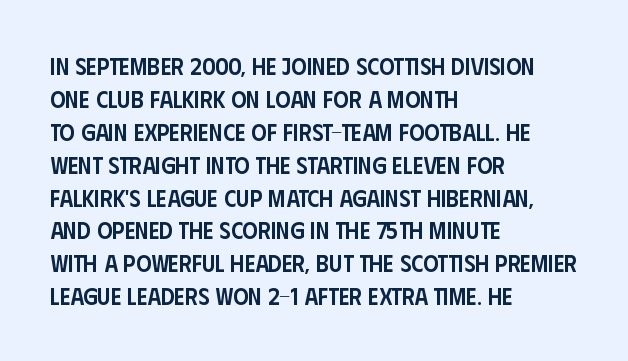
Leading: standard. The passage shown is semibold, sitting just below true bold. Descenders are the only things crossing below the line. Inter-character spacing is left at the font's built-in metrics. Notice how the stems are strictly vertical — no italics here.
